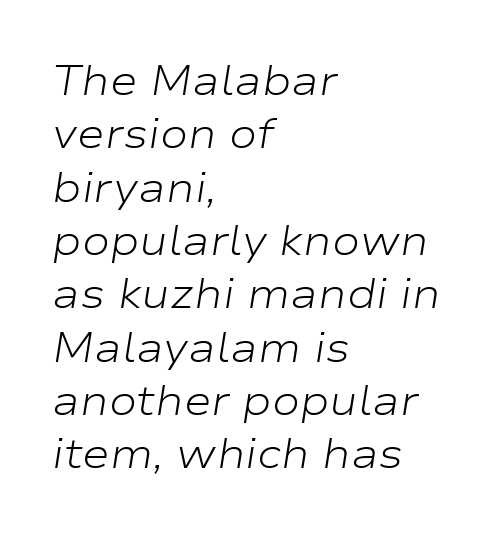
The setting favours the left margin, as ordinary paragraphs usually do. The passage shown is typed in a proportional face where columns would drift. Nothing unusual about the tracking: characters are spaced as the font intends. Stroke mass is kept to a normal reading level or below. In terms of posture, this sample is oblique. Leading: standard.
